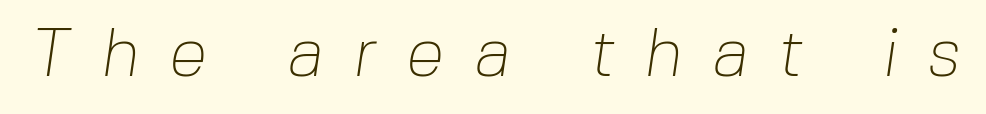
Letters rest on an invisible, unmarked baseline. Regarding serifs, this sample does without them. Weight: regular or lighter. Character widths vary here, with narrow letters taking less room than wide ones.
